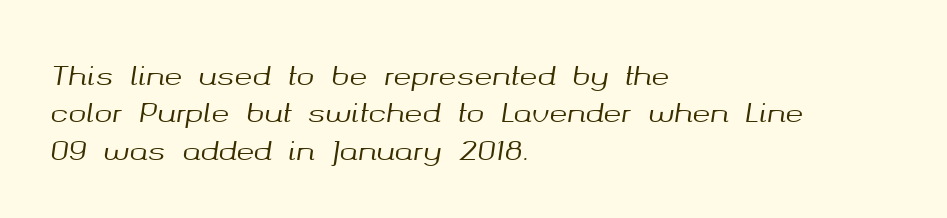
Q: Is the text italic (slanted)? A: Yes, it leans right by about 8 degrees.
Q: Is the text underlined? A: No.
Q: How is the paragraph aligned? A: Left-aligned.
Q: Is the spacing between letters normal or unusually wide? A: Normal.
Q: Is the spacing between lines tight, normal or loose? A: Normal.
